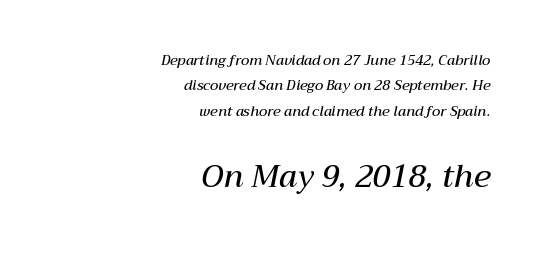
The image shows 31 px semibold type, italic (leaning right); set right-aligned, line spacing 1.82x, normal letter spacing, not underlined; the second (bottom) block is 2.21x larger; medium stroke contrast and a medium x-height.
